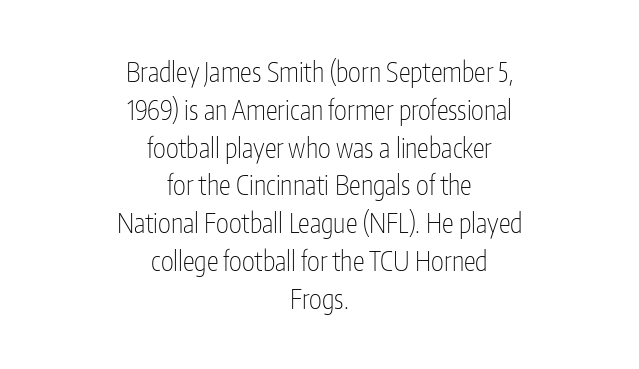
The image shows 27 px text type, upright; set centered, normal line spacing (1.4x), normal letter spacing, not underlined.
